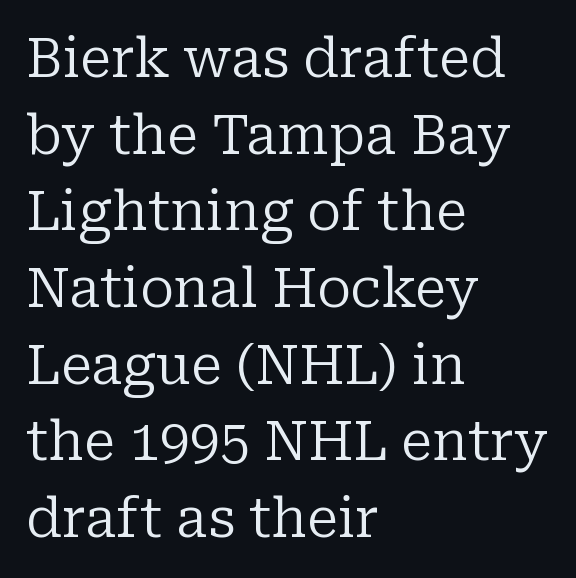
The image shows 54 px regular-weight serif type, upright; set left-aligned, normal line spacing (1.42x), normal letter spacing, not underlined; low stroke contrast and a medium x-height.
